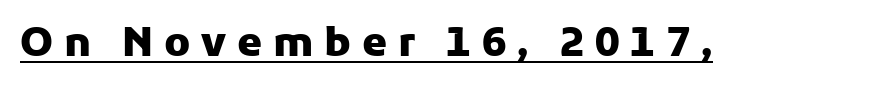
The image shows 40 px heavy sans-serif type, upright; set unusually wide letter spacing (+0.27 em), underlined; low stroke contrast and a medium x-height.
